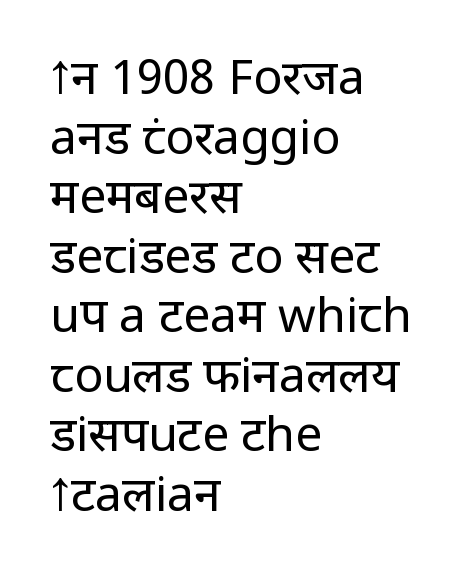
{"serif": "no", "italic": "no", "bold": "no", "weight": "regular", "width": "normal", "stroke_contrast": "low", "x_height": "medium", "monospaced": "no", "underline": "no", "align": "left", "line_spacing_ratio": 1.24, "letter_spacing": "normal", "letter_spacing_em": 0.0, "glyph_px": 48}
